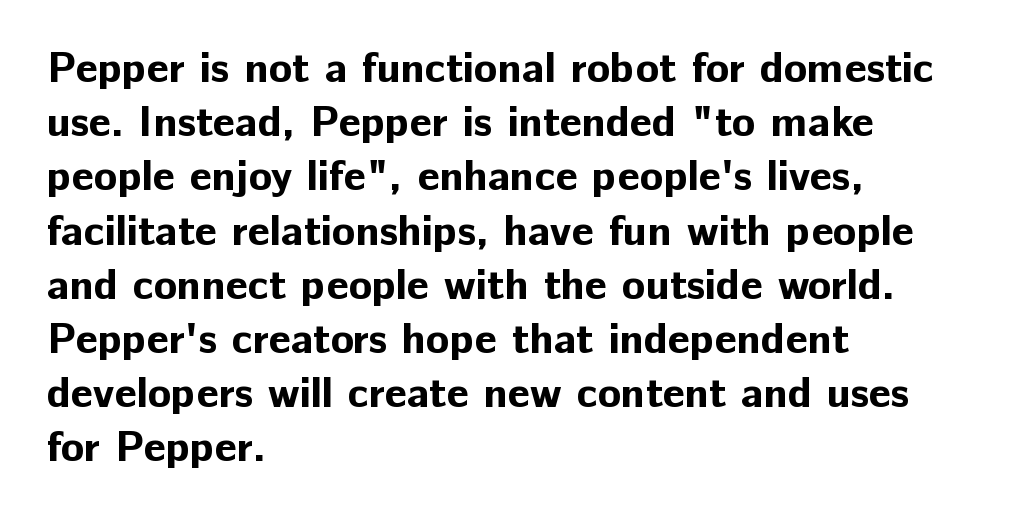
The image shows 43 px bold sans-serif type, upright; set left-aligned, normal line spacing (1.26x), normal letter spacing, not underlined; low stroke contrast and a medium x-height.
